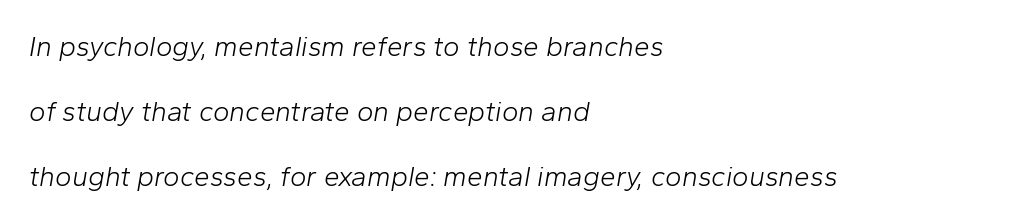
The image shows 28 px light type, italic (leaning right); set left-aligned, loose line spacing (2.33x), normal letter spacing, not underlined; low stroke contrast and a medium x-height.
